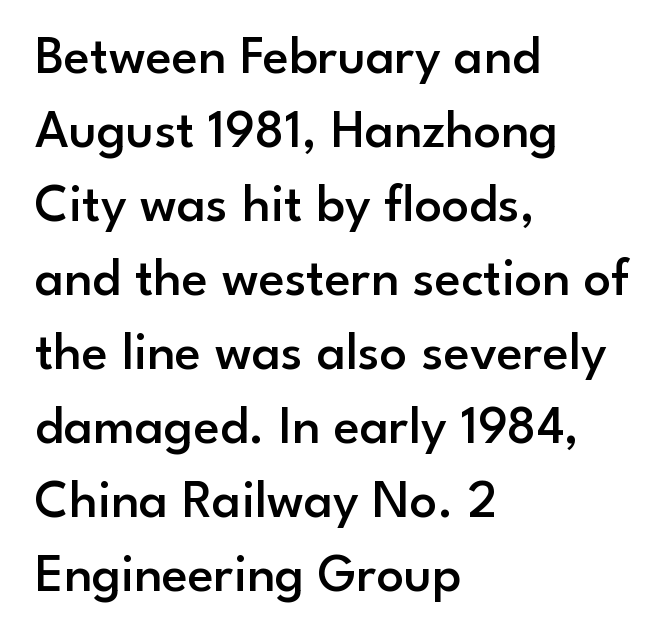
Q: Is the text bold? A: Semi-bold.
Q: Is the text italic (slanted)? A: No, it is upright.
Q: Is the typeface a serif or a sans-serif typeface? A: Sans-serif.
Q: Is the text underlined? A: No.
Q: How is the paragraph aligned? A: Left-aligned.
Q: Is the spacing between letters normal or unusually wide? A: Normal.
Q: Is the spacing between lines tight, normal or loose? A: Normal.
Q: Width (condensed, normal, or wide)? A: Normal.
Q: Stroke contrast? A: Low.
Q: x-height? A: Small.
Q: Monospaced? A: No.
